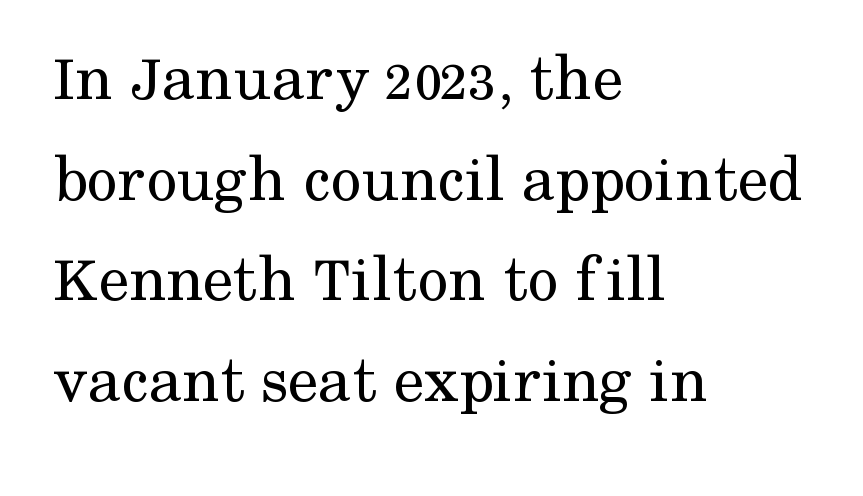
The image shows 68 px regular-weight serif type, upright; set left-aligned, normal line spacing (1.48x), normal letter spacing, not underlined; medium stroke contrast and a medium x-height.
